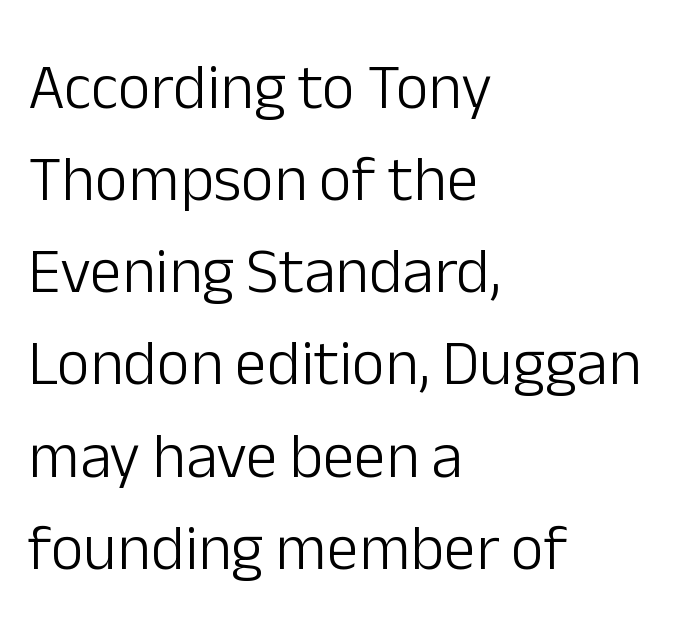
The image shows 64 px light sans-serif type, upright; set left-aligned, normal line spacing (1.44x), normal letter spacing, not underlined; low stroke contrast and a medium x-height.
